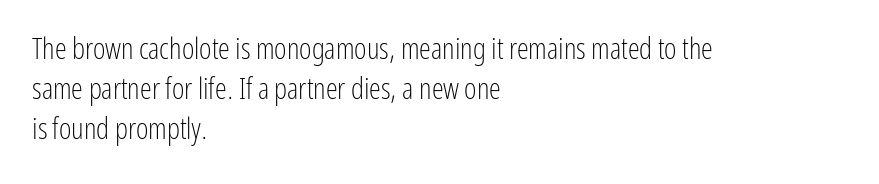
The image shows 30 px light, condensed sans-serif type, upright; set left-aligned, normal line spacing (1.33x), normal letter spacing, not underlined; low stroke contrast and a medium x-height.
